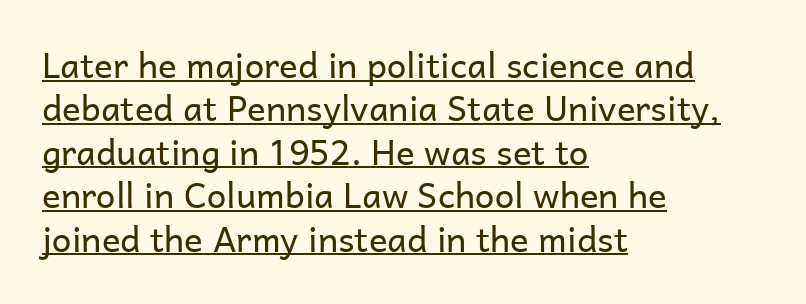
{"serif": "no", "italic": "no", "bold": "no", "weight": "regular", "width": "normal", "stroke_contrast": "low", "x_height": "medium", "monospaced": "no", "underline": "yes", "align": "left", "line_spacing_ratio": 1.24, "letter_spacing": "normal", "letter_spacing_em": 0.0, "glyph_px": 35}
